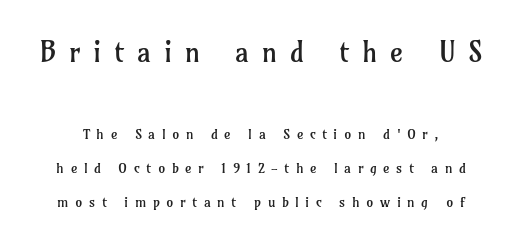
Is this a sans? No — the strokes have serifs. Underlining? Definitely not there. In terms of posture, this sample is upright. The font is comparable to plain body text, perhaps lighter.
